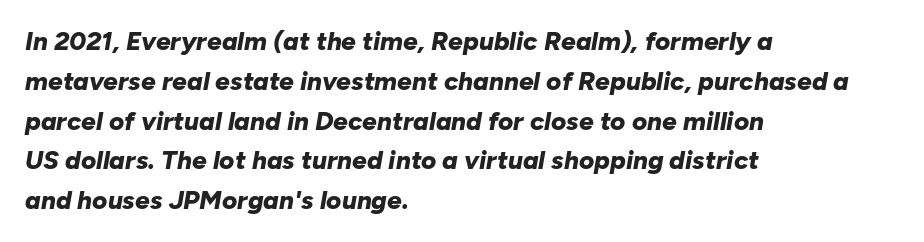
Q: Is the text bold? A: Yes.
Q: Is the text italic (slanted)? A: Yes, it leans right by about 10 degrees.
Q: Is the text underlined? A: No.
Q: How is the paragraph aligned? A: Left-aligned.
Q: Is the spacing between letters normal or unusually wide? A: Normal.
Q: Is the spacing between lines tight, normal or loose? A: Normal.
